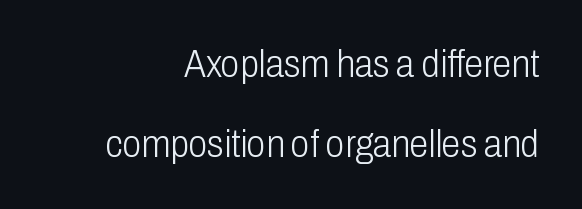
{"serif": "no", "italic": "no", "bold": "no", "weight": "light", "width": "condensed", "stroke_contrast": "low", "x_height": "medium", "monospaced": "no", "underline": "no", "line_spacing": "loose", "line_spacing_ratio": 2.11, "letter_spacing": "normal", "letter_spacing_em": 0.0, "glyph_px": 38}
